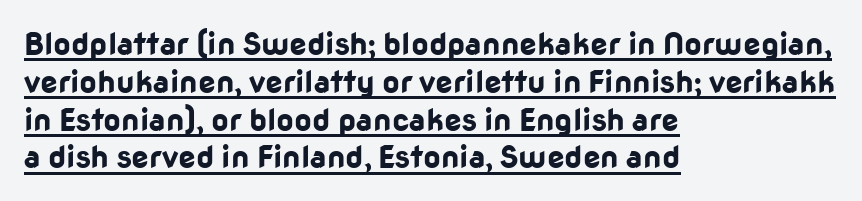
These characters rest on top of a visible drawn line. The lettering stays uniformly vertical, giving the passage a roman look. This sample has the flowing, uneven cadence of proportional lettering. Horizontal alignment here is leftward, the default for most running prose. Thick stems and heavy bowls — unmistakably bold.
